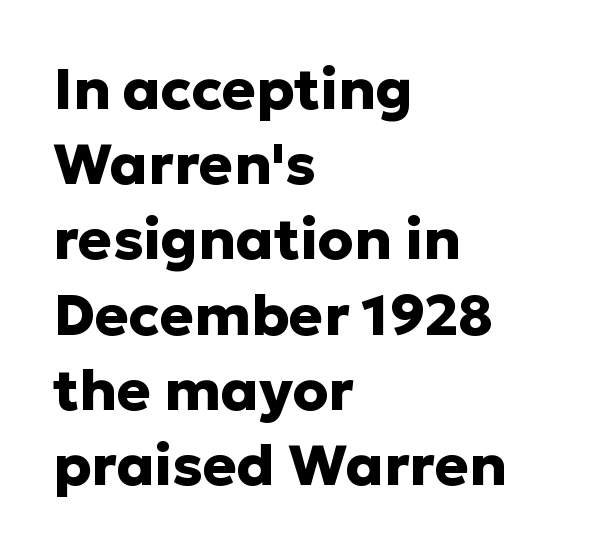
Type without underlining. The letters are bold, with thick, heavy strokes. The lines are quadded left. The rendering keeps characters at their native spacing.
